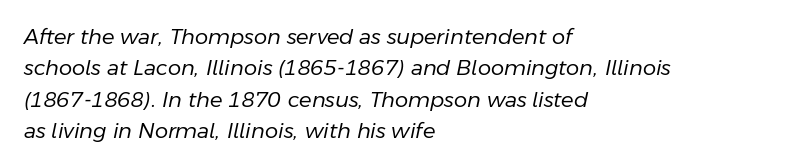
Q: Is the text bold? A: No.
Q: Is the text italic (slanted)? A: Yes, it leans right by about 11 degrees.
Q: Is the text underlined? A: No.
Q: How is the paragraph aligned? A: Left-aligned.
Q: Is the spacing between letters normal or unusually wide? A: Normal.
Q: Is the spacing between lines tight, normal or loose? A: Normal.
